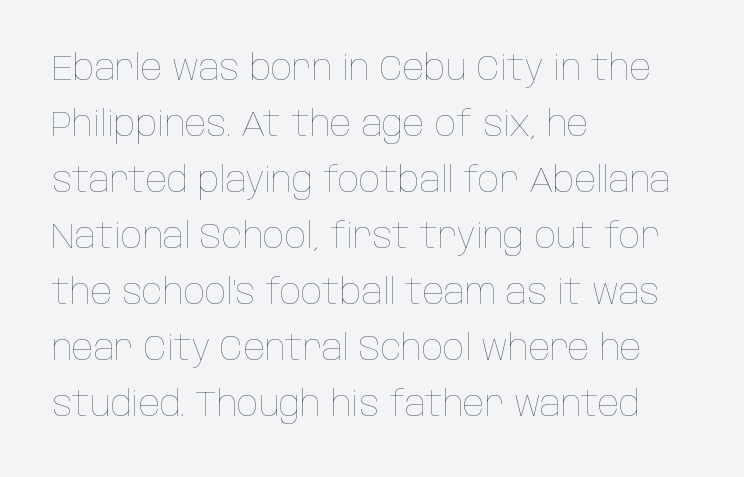
Rule under the text: the space is simply empty. The letters stand upright; this is a roman face. The typeface has the unassuming heft of standard copy or less. The gaps between neighbouring characters are ordinary and unremarkable.
